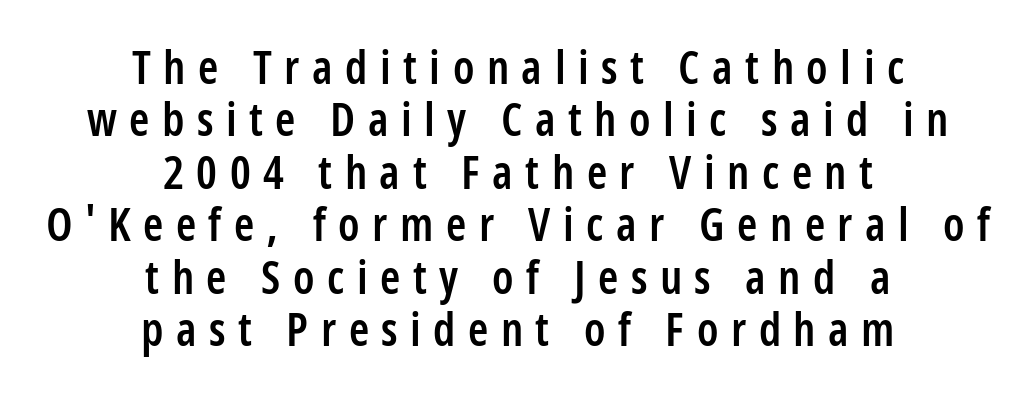
The lines are quadded center. Check under the words: just untouched page. Italic: no, the glyphs are upright roman. Note: no serifs on the glyphs. Look at the tracking — it's clearly loosened, letters drifting apart.
